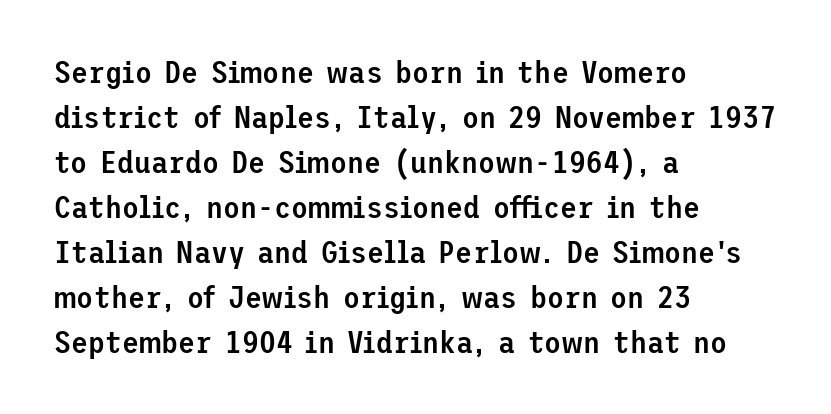
{"serif": "no", "italic": "no", "bold": "semi", "weight": "semibold", "width": "normal", "stroke_contrast": "low", "x_height": "medium", "underline": "no", "align": "left", "line_spacing": "normal", "line_spacing_ratio": 1.45, "letter_spacing": "normal", "letter_spacing_em": 0.0, "glyph_px": 31}
